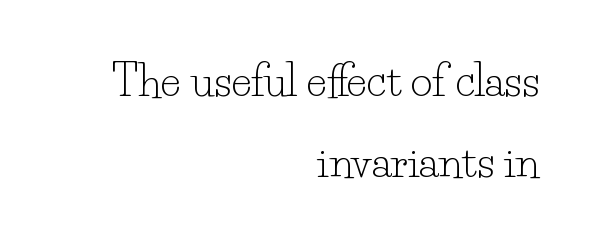
{"serif": "yes", "italic": "no", "bold": "no", "weight": "light", "width": "normal", "stroke_contrast": "low", "x_height": "small", "monospaced": "no", "underline": "no", "align": "right", "line_spacing": "loose", "line_spacing_ratio": 1.93, "letter_spacing": "normal", "letter_spacing_em": 0.0, "glyph_px": 42}
